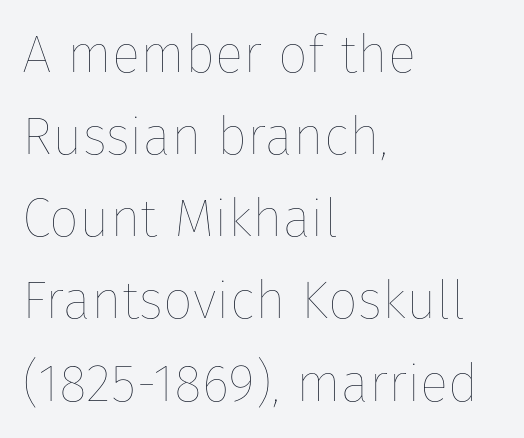
The image shows 53 px thin type, upright; set left-aligned, normal line spacing (1.55x), normal letter spacing, not underlined; low stroke contrast and a medium x-height.
